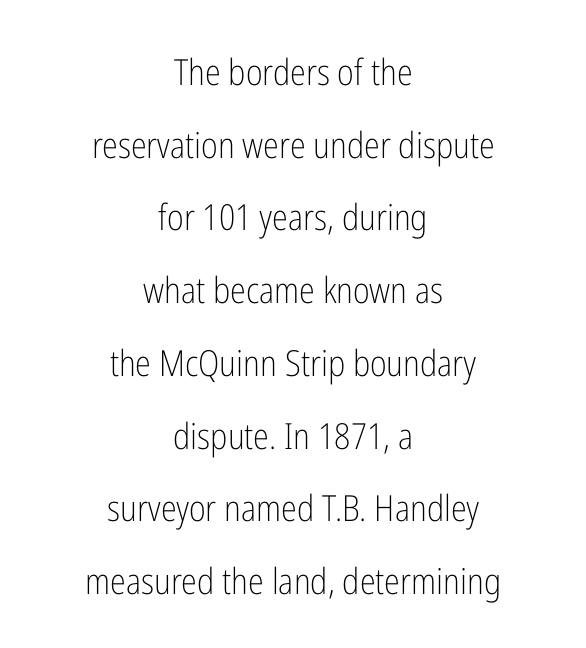
Q: Is the text bold? A: No.
Q: Is the text italic (slanted)? A: No, it is upright.
Q: Is the typeface a serif or a sans-serif typeface? A: Sans-serif.
Q: Is the text underlined? A: No.
Q: How is the paragraph aligned? A: Centered.
Q: Is the spacing between letters normal or unusually wide? A: Normal.
Q: Is the spacing between lines tight, normal or loose? A: Loose.
Q: Width (condensed, normal, or wide)? A: Condensed.
Q: Stroke contrast? A: Low.
Q: x-height? A: Medium.
Q: Monospaced? A: No.
